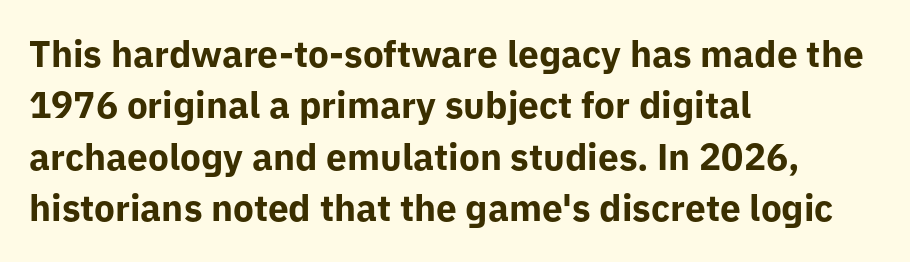
The paragraph shown leans on its left margin. Are there feet on the stems? There aren't — it's a sans. A typesetter would mark this as roman, not italic. Does the leading feel generous? No, just average. The letterforms sit shoulder to shoulder at normal distance. These lines are rendered in a variable-pitch font.
